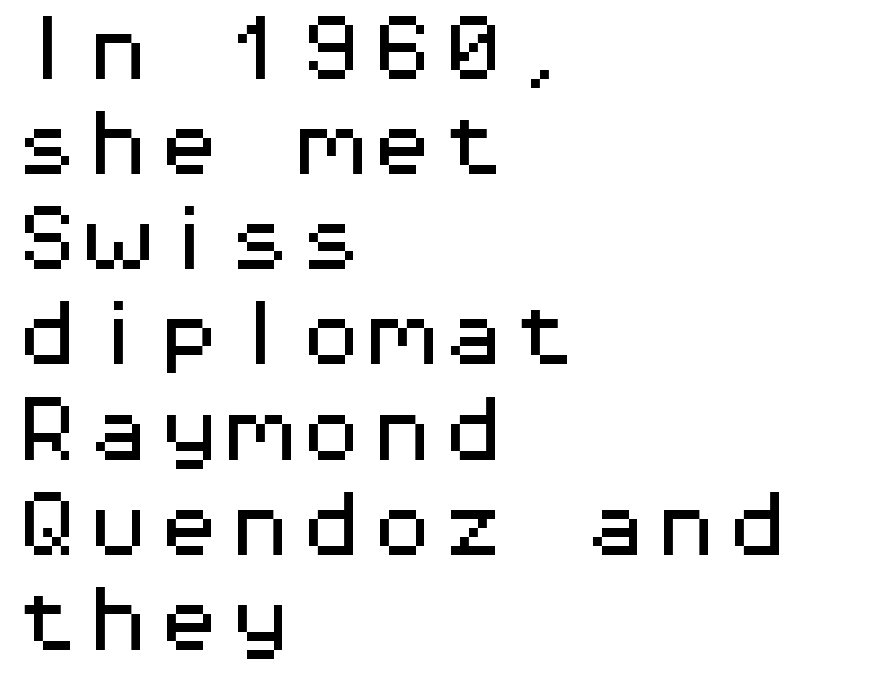
Q: Is the text italic (slanted)? A: No, it is upright.
Q: Is the typeface a serif or a sans-serif typeface? A: Sans-serif.
Q: Is the text underlined? A: No.
Q: How is the paragraph aligned? A: Left-aligned.
Q: Is the spacing between letters normal or unusually wide? A: Normal.
Q: Is the spacing between lines tight, normal or loose? A: Normal.
Q: Width (condensed, normal, or wide)? A: Wide.
Q: Stroke contrast? A: Medium.
Q: x-height? A: Medium.
Q: Monospaced? A: Yes.
